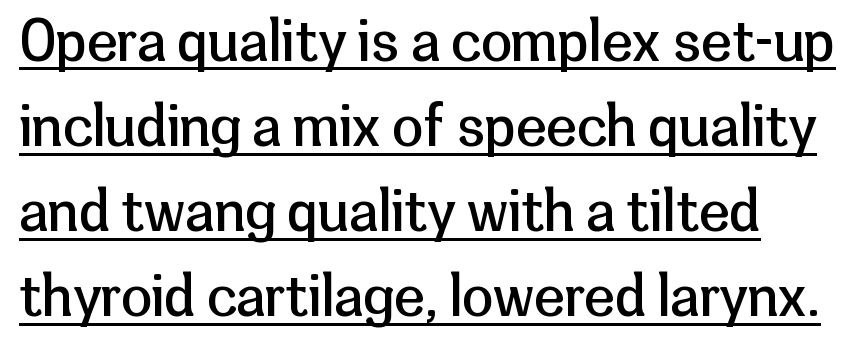
The rendering keeps characters at their native spacing. Is this a fixed-width face? No — the glyphs have proportional, varying widths. Caption: multi-line text, flush left, ragged right. Summary of vertical rhythm: regular, with standard interline spacing. The letters stand upright; this is a roman face.
